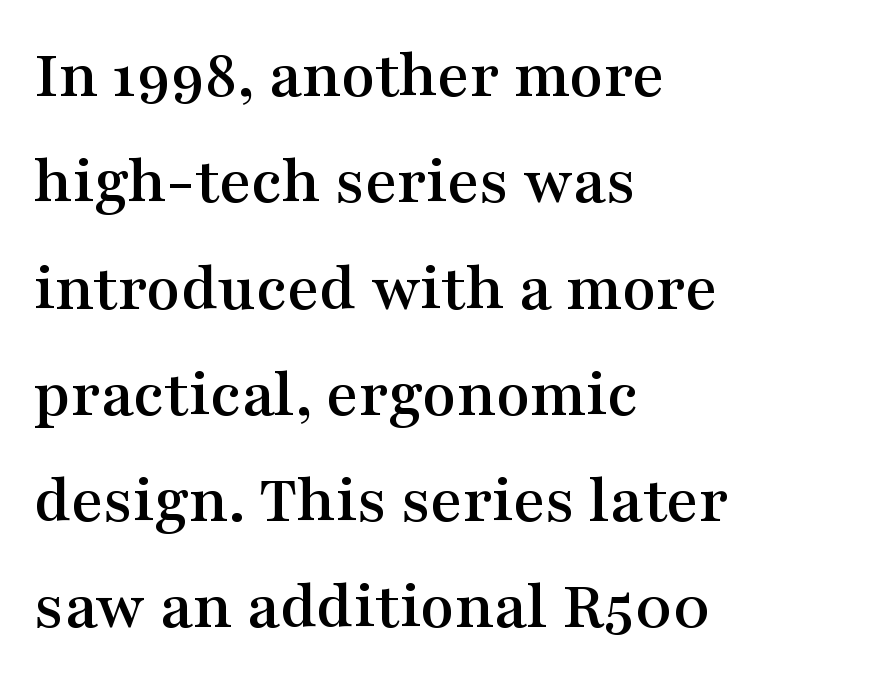
Q: Is the text italic (slanted)? A: No, it is upright.
Q: Is the typeface a serif or a sans-serif typeface? A: Serif.
Q: Is the text underlined? A: No.
Q: How is the paragraph aligned? A: Left-aligned.
Q: Is the spacing between letters normal or unusually wide? A: Normal.
Q: Is the spacing between lines tight, normal or loose? A: Normal.
Q: Width (condensed, normal, or wide)? A: Wide.
Q: Stroke contrast? A: Medium.
Q: x-height? A: Medium.
Q: Monospaced? A: No.
